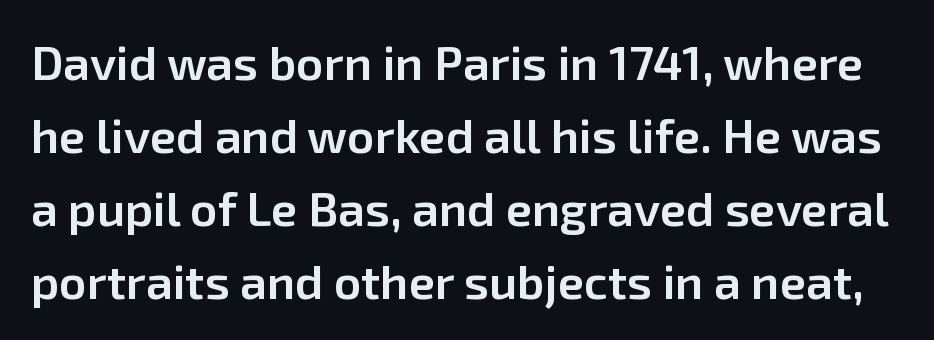
Q: Is the text bold? A: Semi-bold.
Q: Is the text italic (slanted)? A: No, it is upright.
Q: Is the typeface a serif or a sans-serif typeface? A: Sans-serif.
Q: Is the text underlined? A: No.
Q: Is the spacing between letters normal or unusually wide? A: Normal.
Q: Is the spacing between lines tight, normal or loose? A: Normal.
Q: Width (condensed, normal, or wide)? A: Normal.
Q: Stroke contrast? A: Low.
Q: x-height? A: Medium.
Q: Monospaced? A: No.
